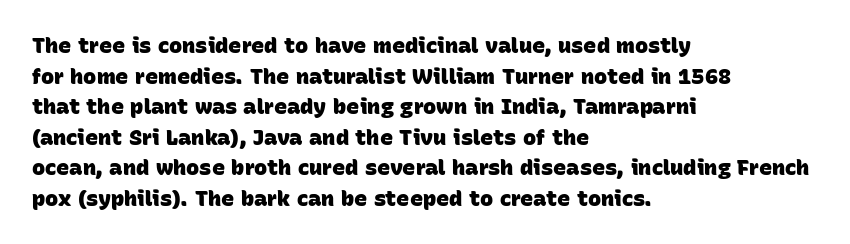
{"bold": "yes", "underline": "no", "align": "left", "line_spacing": "normal", "line_spacing_ratio": 1.39, "letter_spacing": "normal", "letter_spacing_em": 0.0, "glyph_px": 22}
